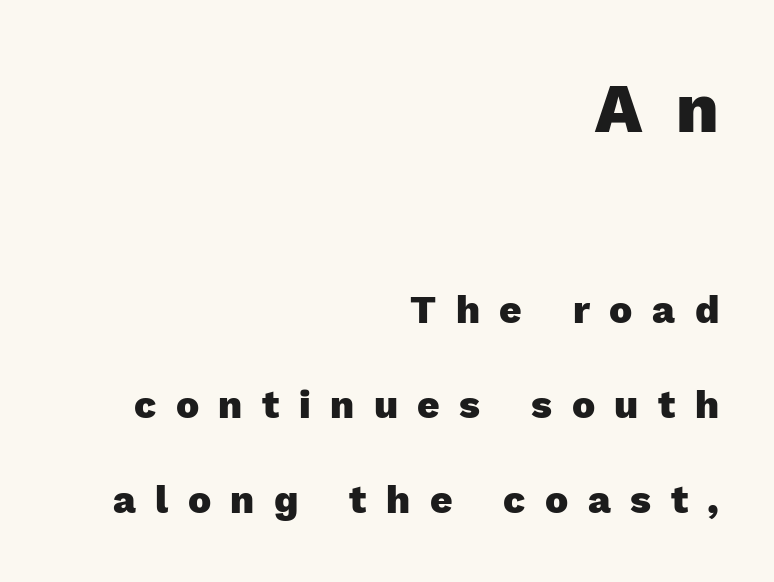
Q: Is the text bold? A: Yes.
Q: Is the text italic (slanted)? A: No, it is upright.
Q: Is the typeface a serif or a sans-serif typeface? A: Sans-serif.
Q: Is the text underlined? A: No.
Q: How is the paragraph aligned? A: Right-aligned.
Q: Is the spacing between letters normal or unusually wide? A: Unusually wide.
Q: Is the spacing between lines tight, normal or loose? A: Loose.
Q: Which block of text is set in a larger size, the first (top) or the second (bottom)? A: The first (top) one.
Q: Width (condensed, normal, or wide)? A: Normal.
Q: x-height? A: Medium.
Q: Monospaced? A: No.
